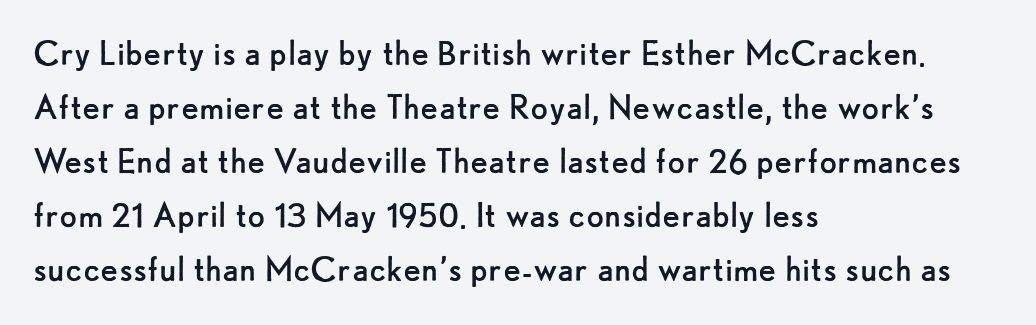
The image shows 41 px regular-weight sans-serif type, upright; set left-aligned, normal line spacing (1.32x), normal letter spacing, not underlined; low stroke contrast and a small x-height.
